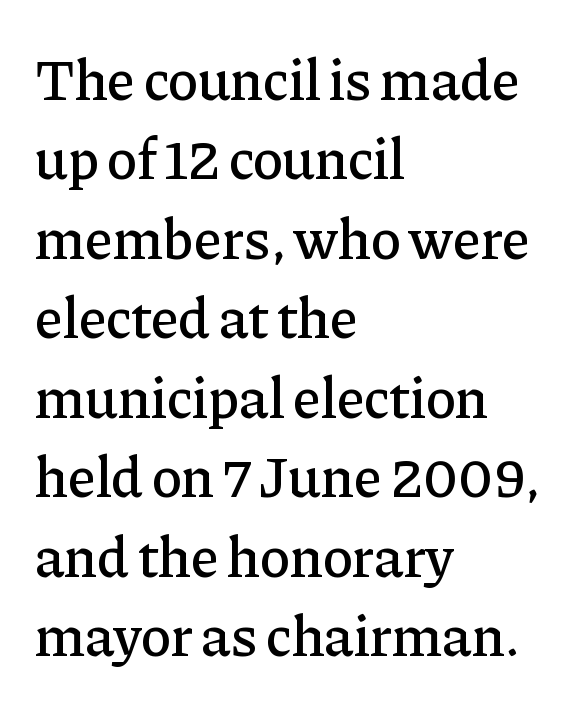
The image shows 58 px serif type, upright; set left-aligned, normal line spacing (1.37x), normal letter spacing, not underlined; low stroke contrast and a medium x-height.
